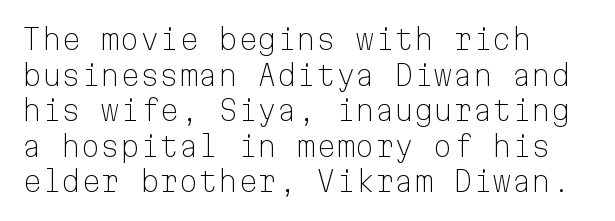
Unlike a traditional serif, this face leaves its strokes unadorned. In terms of posture, this sample is upright. The passage shown has conventional tracking throughout. Decoration check: the copy has no underline. If you measured baseline to baseline, you'd find a middling distance. Weight: regular or lighter.
